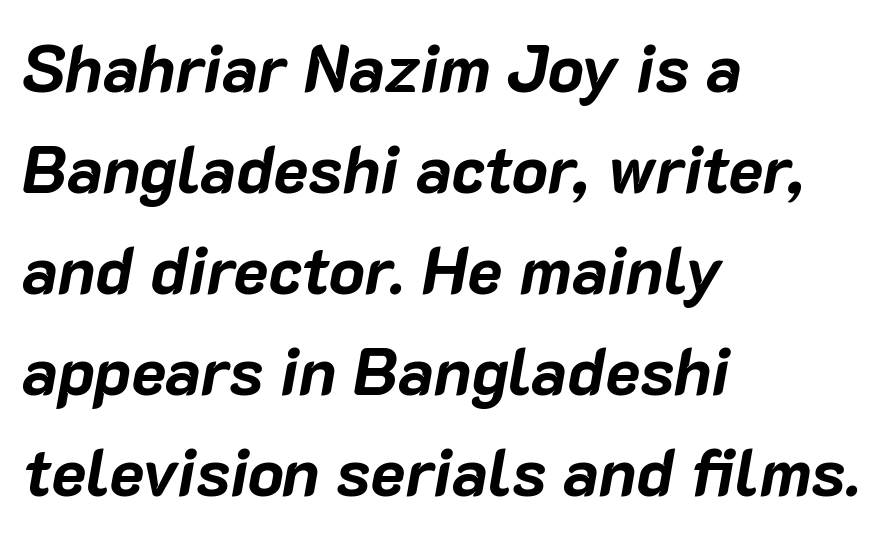
Q: Is the text bold? A: Yes.
Q: Is the text italic (slanted)? A: Yes, it leans right by about 10 degrees.
Q: Is the text underlined? A: No.
Q: How is the paragraph aligned? A: Left-aligned.
Q: Is the spacing between letters normal or unusually wide? A: Normal.
Q: Is the spacing between lines tight, normal or loose? A: Normal.
Q: Width (condensed, normal, or wide)? A: Normal.
Q: Stroke contrast? A: Low.
Q: x-height? A: Medium.
Q: Monospaced? A: No.
